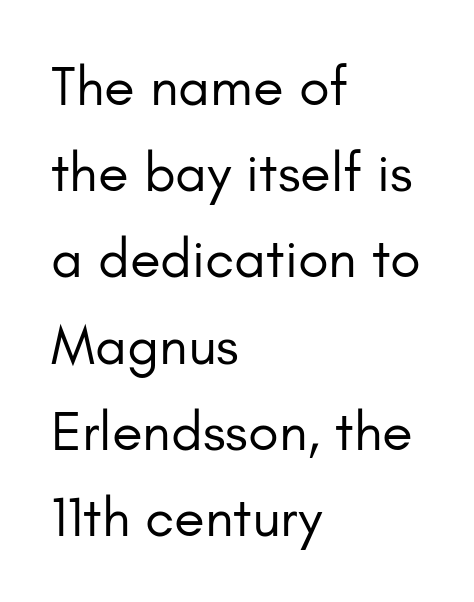
Q: Is the text bold? A: No.
Q: Is the text italic (slanted)? A: No, it is upright.
Q: Is the typeface a serif or a sans-serif typeface? A: Sans-serif.
Q: Is the text underlined? A: No.
Q: How is the paragraph aligned? A: Left-aligned.
Q: Is the spacing between letters normal or unusually wide? A: Normal.
Q: Is the spacing between lines tight, normal or loose? A: Normal.
Q: Width (condensed, normal, or wide)? A: Normal.
Q: Stroke contrast? A: Low.
Q: x-height? A: Small.
Q: Monospaced? A: No.
